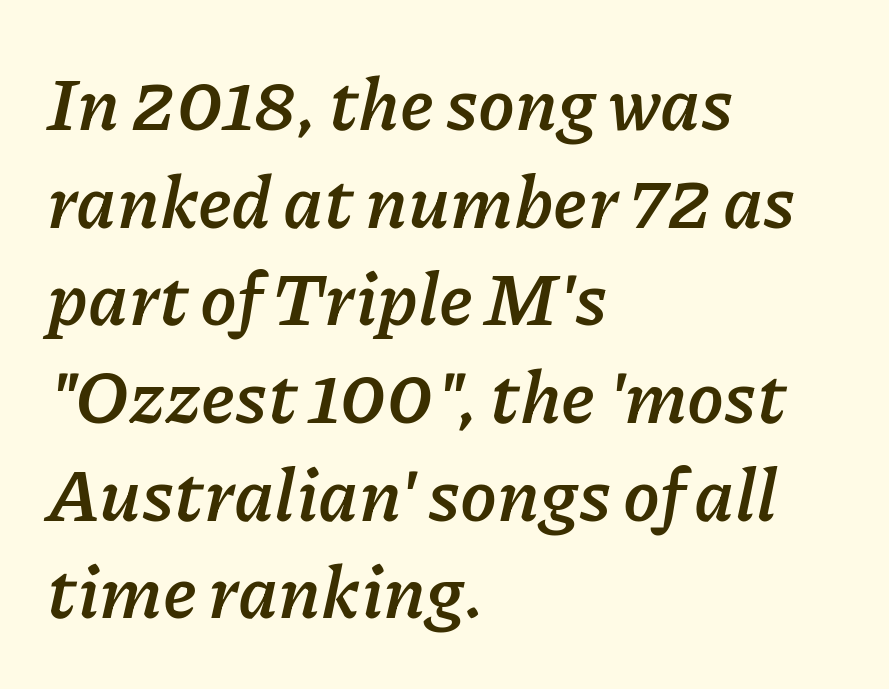
Q: Is the text bold? A: Yes.
Q: Is the text italic (slanted)? A: Yes, it leans right by about 11 degrees.
Q: Is the text underlined? A: No.
Q: How is the paragraph aligned? A: Left-aligned.
Q: Is the spacing between letters normal or unusually wide? A: Normal.
Q: Is the spacing between lines tight, normal or loose? A: Normal.
Q: Width (condensed, normal, or wide)? A: Normal.
Q: Stroke contrast? A: Low.
Q: x-height? A: Medium.
Q: Monospaced? A: No.
